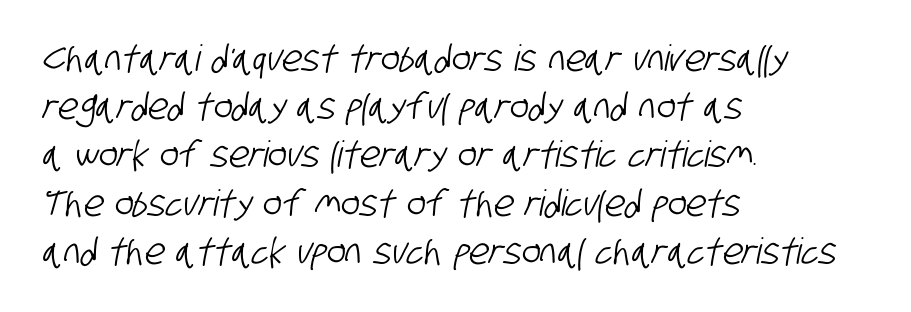
Nothing sits at the stroke ends, so this counts as sans-serif. Alignment: flush left. Leading: standard. The face used here is proportionally spaced, like ordinary book or web type. The words here are not underlined. Nobody touched the tracking dial on this one.
